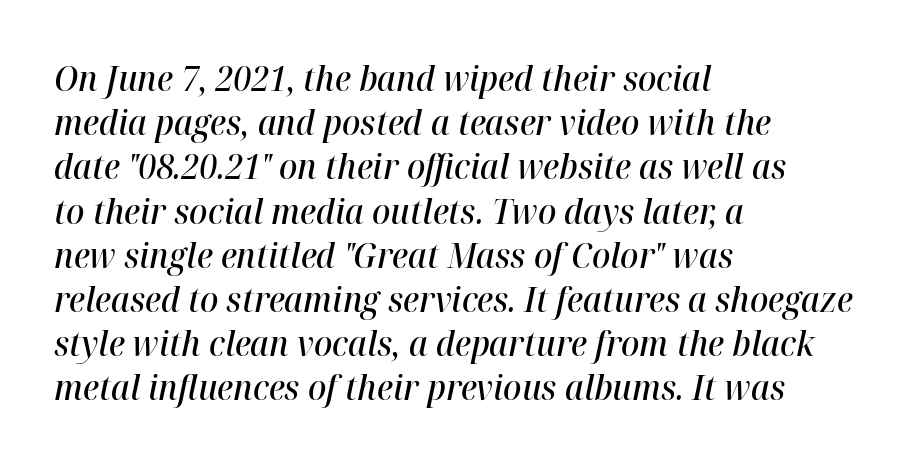
{"italic": "yes", "lean": "right", "slant_degrees": 12, "bold": "semi", "weight": "semibold", "width": "normal", "stroke_contrast": "high", "x_height": "medium", "monospaced": "no", "underline": "no", "align": "left", "line_spacing": "normal", "line_spacing_ratio": 1.3, "letter_spacing": "normal", "letter_spacing_em": 0.0, "glyph_px": 34}
